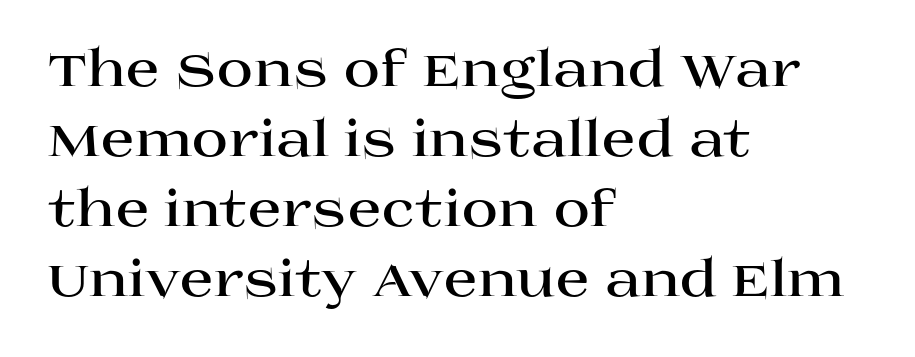
Q: Is the text bold? A: Yes.
Q: Is the text italic (slanted)? A: No, it is upright.
Q: Is the typeface a serif or a sans-serif typeface? A: Serif.
Q: Is the text underlined? A: No.
Q: How is the paragraph aligned? A: Left-aligned.
Q: Is the spacing between letters normal or unusually wide? A: Normal.
Q: Is the spacing between lines tight, normal or loose? A: Normal.
Q: Width (condensed, normal, or wide)? A: Wide.
Q: Stroke contrast? A: High.
Q: x-height? A: Large.
Q: Monospaced? A: No.
